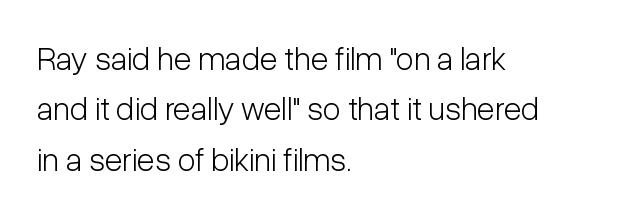
The image shows 33 px light, condensed sans-serif type, upright; set left-aligned, normal line spacing (1.53x), normal letter spacing, not underlined; low stroke contrast and a medium x-height.
